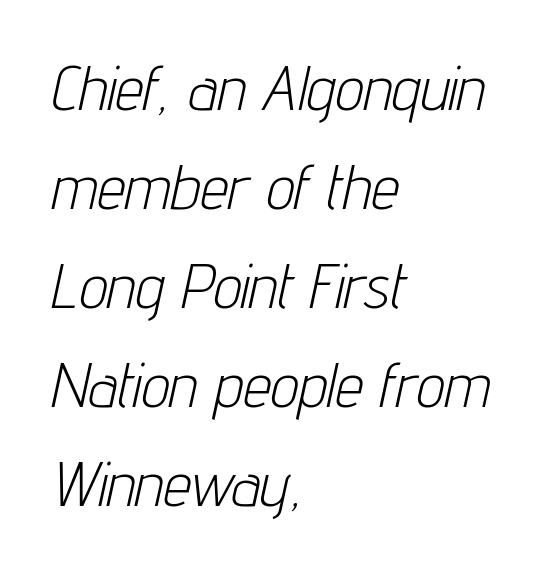
{"italic": "yes", "lean": "right", "slant_degrees": 12, "bold": "no", "weight": "light", "width": "condensed", "stroke_contrast": "low", "x_height": "medium", "monospaced": "no", "underline": "no", "align": "left", "line_spacing": "normal", "line_spacing_ratio": 1.57, "letter_spacing": "normal", "letter_spacing_em": 0.0, "glyph_px": 63}
